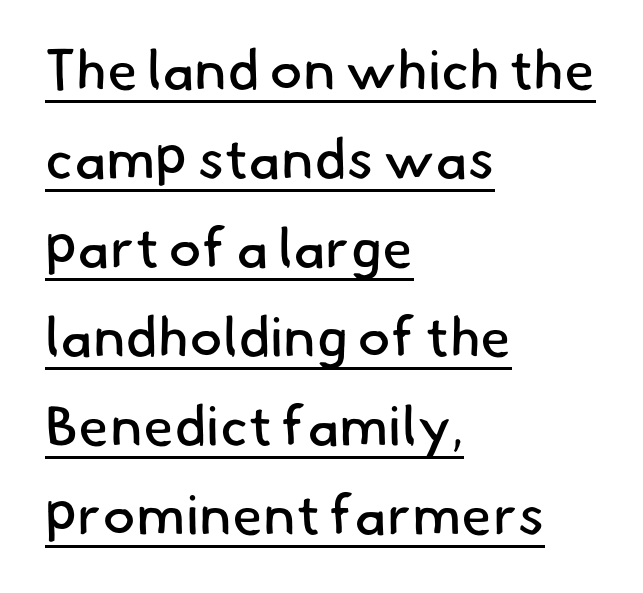
Q: Is the text bold? A: No.
Q: Is the typeface a serif or a sans-serif typeface? A: Sans-serif.
Q: Is the text underlined? A: Yes.
Q: How is the paragraph aligned? A: Left-aligned.
Q: Is the spacing between letters normal or unusually wide? A: Normal.
Q: Is the spacing between lines tight, normal or loose? A: Normal.
Q: Width (condensed, normal, or wide)? A: Normal.
Q: Stroke contrast? A: Low.
Q: x-height? A: Small.
Q: Monospaced? A: No.
